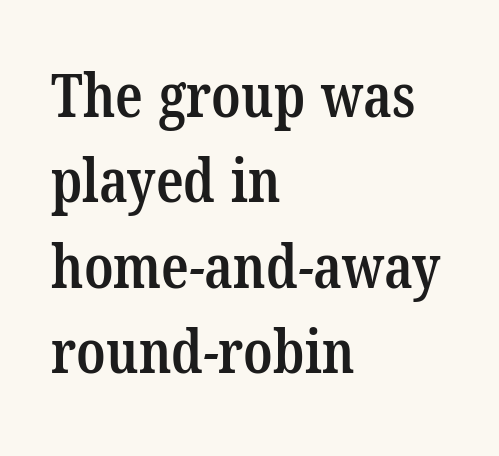
The image shows 61 px semibold, condensed serif type; set left-aligned, normal line spacing (1.4x), normal letter spacing, not underlined; low stroke contrast and a medium x-height.
